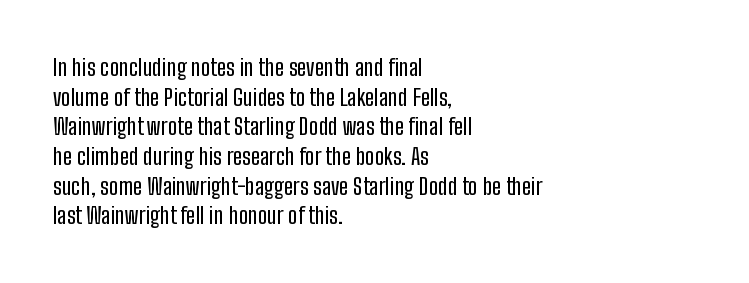
Descenders are the only things crossing below the line. A classic flush-left, rag-right setting is used for this passage. Upright lettering throughout. Quick note: interline space is typical. Letter spacing: default.
